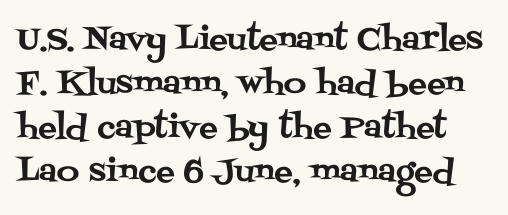
These lines are rendered in a variable-pitch font. There is no visible air inserted between adjacent glyphs. Clear beneath every line of the passage. Italic? Not at all — the glyphs are vertical. The face used here is seriffed, in the tradition of book romans.
